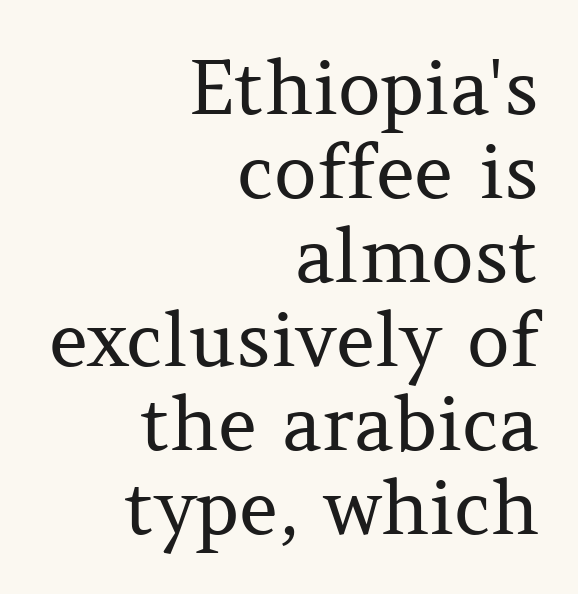
{"serif": "yes", "italic": "no", "bold": "no", "weight": "regular", "width": "normal", "stroke_contrast": "medium", "x_height": "medium", "monospaced": "no", "underline": "no", "align": "right", "line_spacing": "tight", "line_spacing_ratio": 1.12, "letter_spacing": "normal", "letter_spacing_em": 0.0, "glyph_px": 75}
